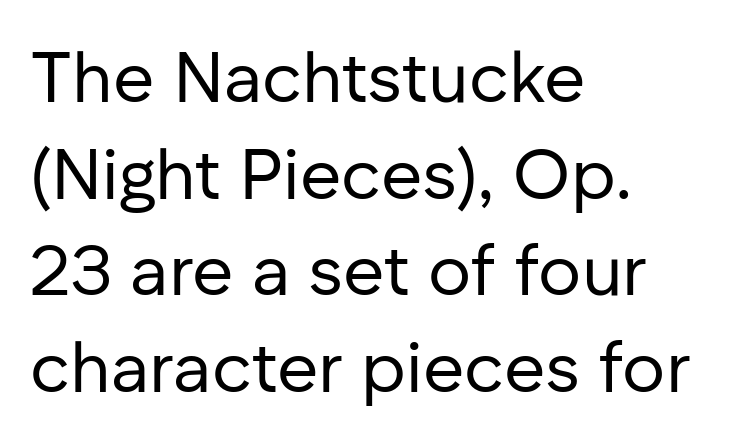
The image shows 71 px regular-weight sans-serif type, upright; set left-aligned, normal line spacing (1.36x), normal letter spacing, not underlined; low stroke contrast and a medium x-height.
